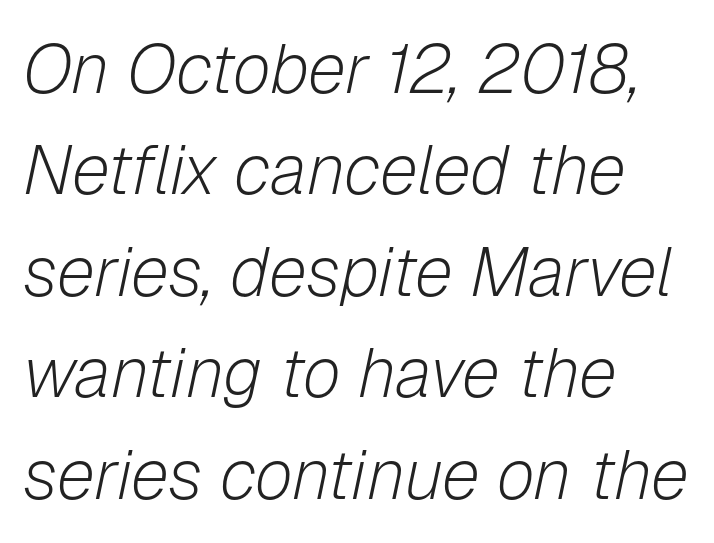
Slant detected: the letters are inclined. Line beginnings align vertically; line endings do not. The space beneath each line is pristine and unruled. Regular leading. Varying glyph widths throughout — classic text-font behaviour.
